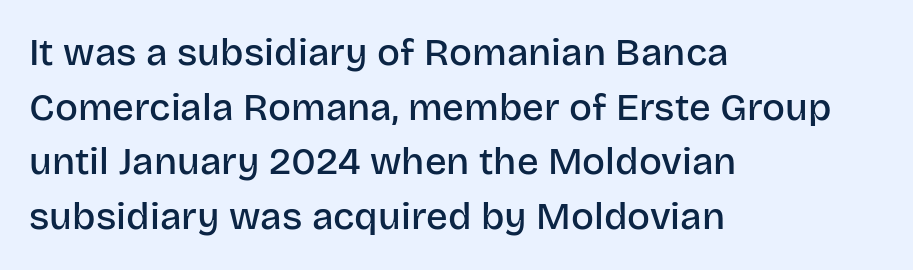
Where is the straight margin? On the left. The specimen reads as upright at a glance. Underlining? Definitely not there. Notice the strokes are somewhat thickened but not fully heavy: this is a semibold. I'd call this a sans setting — the letters go barefoot.
